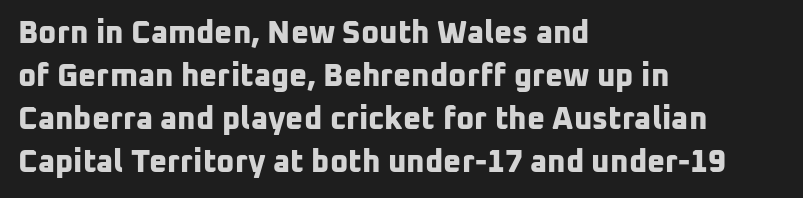
{"serif": "no", "bold": "yes", "weight": "bold", "width": "normal", "stroke_contrast": "low", "x_height": "medium", "monospaced": "no", "underline": "no", "align": "left", "line_spacing": "normal", "line_spacing_ratio": 1.39, "letter_spacing": "normal", "letter_spacing_em": 0.0, "glyph_px": 31}
